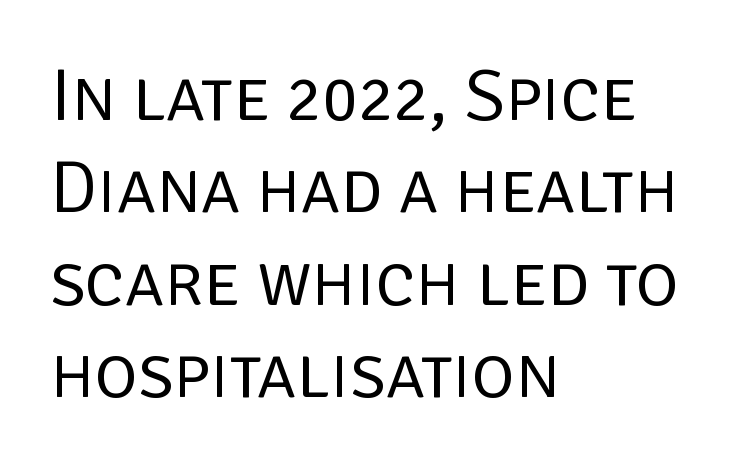
The image shows 74 px regular-weight sans-serif type, upright; set left-aligned, normal line spacing (1.25x), normal letter spacing, not underlined; low stroke contrast and a large x-height.
